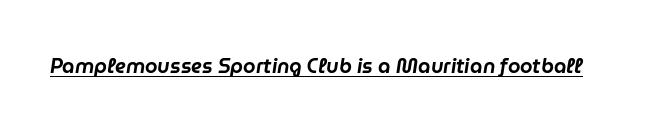
Q: Is the text italic (slanted)? A: Yes, it leans right by about 9 degrees.
Q: Is the text underlined? A: Yes.
Q: Is the spacing between letters normal or unusually wide? A: Normal.
